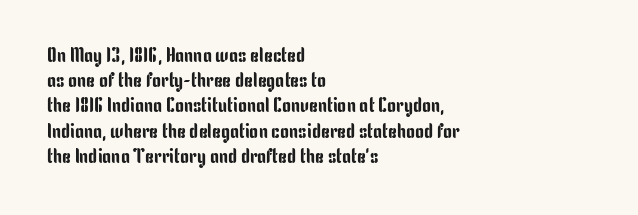
These lines keep a tight, regular rhythm from letter to letter. Successive baselines arrive at the customary interval. Unmarked baselines from the first word to the last. Casual observation: everything's shoved over to the left. This sample uses an upright cut, with every glyph sitting square on the baseline.
